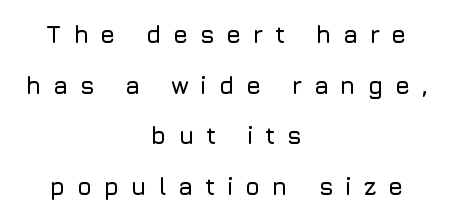
Posture: straight, roman, zero tilt. The line texture is sparse and dotted thanks to wide tracking. Glance below the letters and you will spot only blank space. Each new line begins a long way beneath the previous one. Teacher's note: observe the equal gaps on both sides — that is centered alignment.
